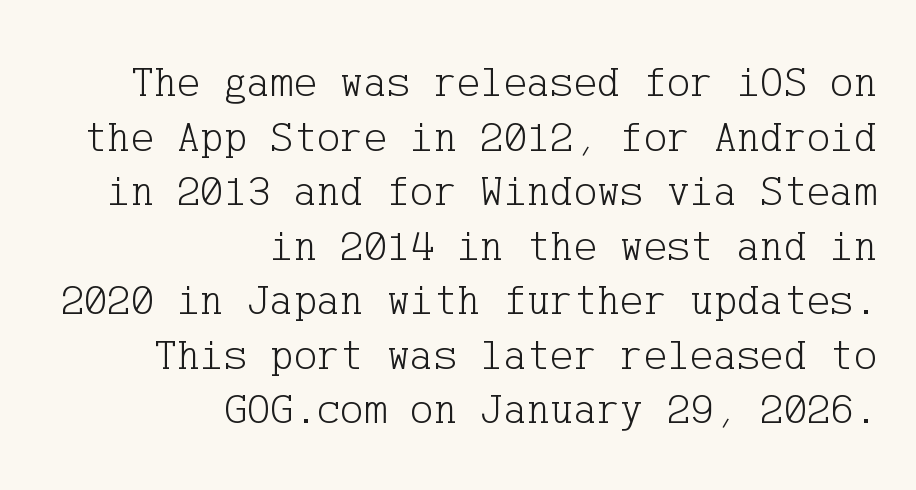
Unlike a clean sans, this face finishes its strokes with serifs. The rag falls on the left side of this text block. Letters rest on an invisible, unmarked baseline. Tall strokes in this sample are plumb rather than angled. Nothing unusual about the tracking: characters are spaced as the font intends.
